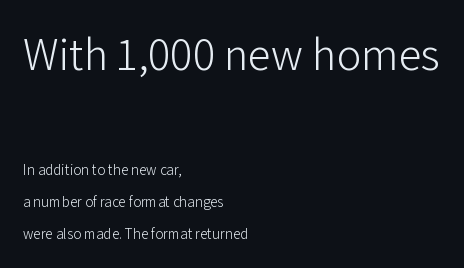
{"serif": "no", "italic": "no", "bold": "no", "weight": "light", "width": "normal", "stroke_contrast": "low", "x_height": "medium", "monospaced": "no", "underline": "no", "align": "left", "line_spacing": "loose", "line_spacing_ratio": 2.15, "letter_spacing": "normal", "letter_spacing_em": 0.0, "larger_block": "first", "size_ratio": 3.07, "glyph_px": 46}
